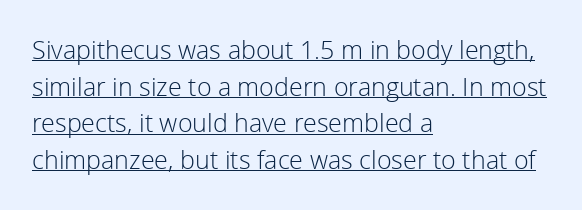
This rendering uses left alignment, leaving the right contour irregular. Quick note: interline space is typical. Default kerning and tracking; the words read as compact shapes. Notice how a bar underscores the lettering throughout. Posture: upright roman.
